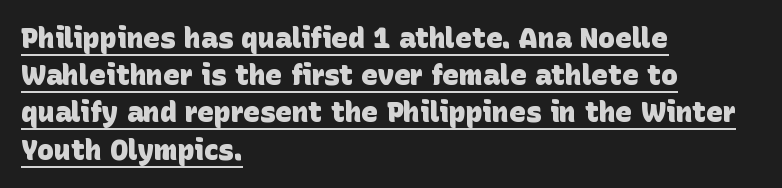
Plenty of ink on the page — the face is bold. Spacing verdict: proportional, widths tailored to each character. Left-aligned paragraph, ragged on the right. Vertical spacing — default. To sum up the face: it is a sans, with no serifs.
